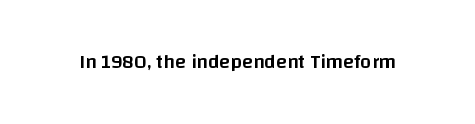
I'd describe the lettering as semibold — firm but not a full bold. The string is rendered with underlining switched off. If you drew a line through each stem, it would be perfectly vertical. Observe the ordinary spacing: letters are neighbours, not strangers.
